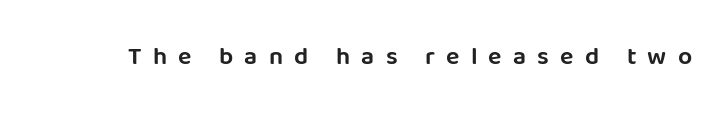
{"italic": "no", "underline": "no", "letter_spacing": "wide", "letter_spacing_em": 0.45, "glyph_px": 25}
